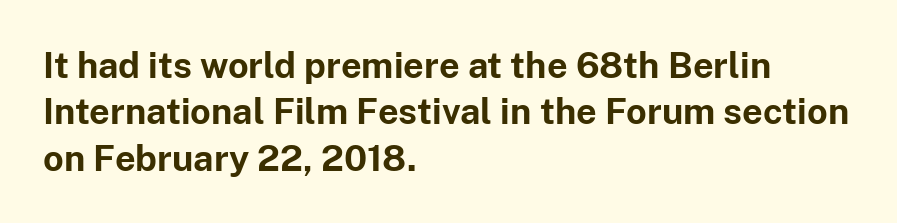
Q: Is the text bold? A: Yes.
Q: Is the text italic (slanted)? A: No, it is upright.
Q: Is the typeface a serif or a sans-serif typeface? A: Sans-serif.
Q: Is the text underlined? A: No.
Q: How is the paragraph aligned? A: Left-aligned.
Q: Is the spacing between letters normal or unusually wide? A: Normal.
Q: Is the spacing between lines tight, normal or loose? A: Normal.
Q: Width (condensed, normal, or wide)? A: Normal.
Q: Stroke contrast? A: Low.
Q: x-height? A: Medium.
Q: Monospaced? A: No.
